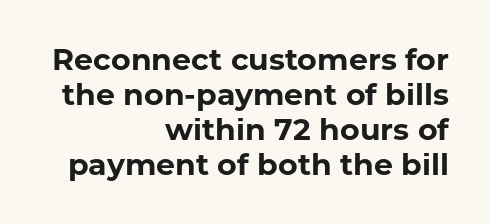
Horizontally, the lines are justified to the trailing edge only. Each word holds together tightly as a unit, with standard inter-letter gaps. Caption: bold face, heavy strokes. The area under the type is left untouched.
